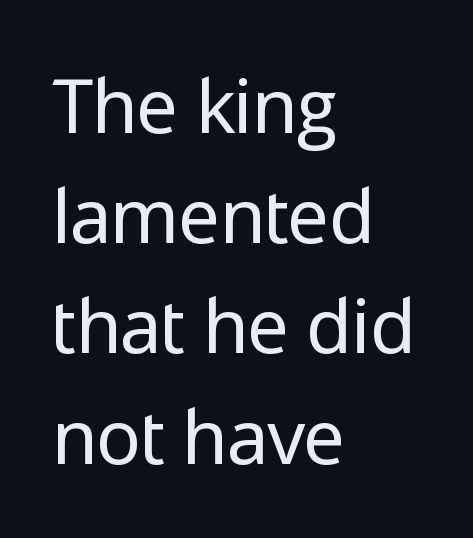
{"serif": "no", "italic": "no", "bold": "no", "weight": "regular", "width": "normal", "stroke_contrast": "low", "x_height": "medium", "monospaced": "no", "underline": "no", "align": "left", "line_spacing": "normal", "line_spacing_ratio": 1.47, "letter_spacing": "normal", "letter_spacing_em": 0.0, "glyph_px": 75}
